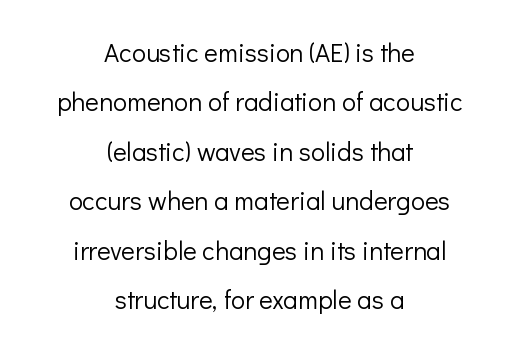
Letters have the restrained weight of plain body copy at most. Plain, unruled lines of type. Posture: straight, roman, zero tilt. A student would call this center alignment; a typographer would say set centered. There is no visible air inserted between adjacent glyphs.
